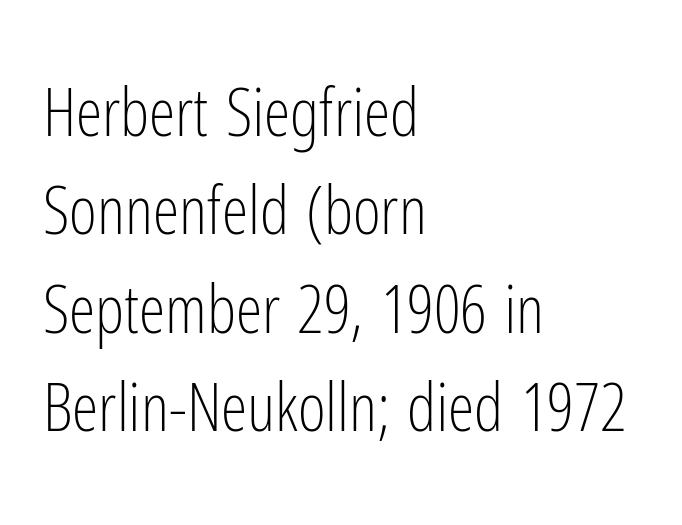
The strokes are not fattened; the text isn't bold. Is this a sans? Yes — the strokes have no serifs. Leading: standard. Any mark beneath the type? The region is blank. How are the letters spaced? Ordinarily, with no added tracking.
